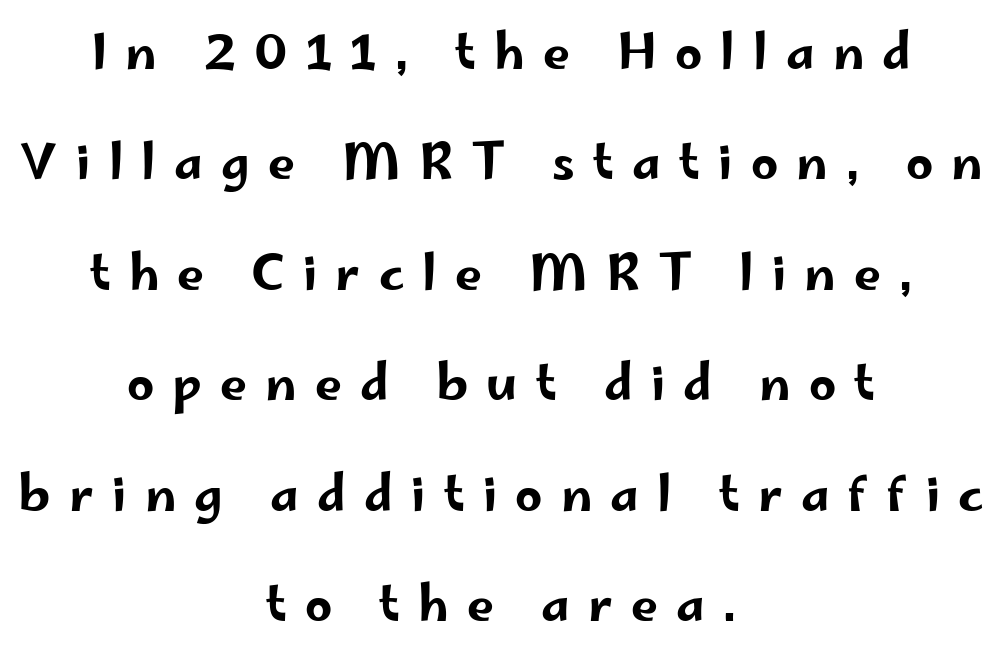
Q: Is the text italic (slanted)? A: No, it is upright.
Q: Is the typeface a serif or a sans-serif typeface? A: Sans-serif.
Q: Is the text underlined? A: No.
Q: How is the paragraph aligned? A: Centered.
Q: Is the spacing between letters normal or unusually wide? A: Unusually wide.
Q: Is the spacing between lines tight, normal or loose? A: Loose.
Q: Width (condensed, normal, or wide)? A: Wide.
Q: Stroke contrast? A: Low.
Q: x-height? A: Small.
Q: Monospaced? A: No.
